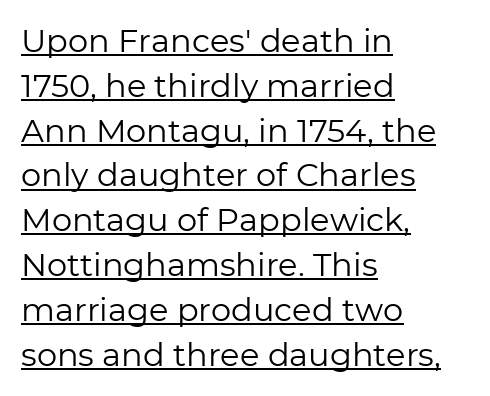
Q: Is the text bold? A: No.
Q: Is the text italic (slanted)? A: No, it is upright.
Q: Is the typeface a serif or a sans-serif typeface? A: Sans-serif.
Q: Is the text underlined? A: Yes.
Q: How is the paragraph aligned? A: Left-aligned.
Q: Is the spacing between letters normal or unusually wide? A: Normal.
Q: Is the spacing between lines tight, normal or loose? A: Normal.
Q: Width (condensed, normal, or wide)? A: Normal.
Q: Stroke contrast? A: Low.
Q: x-height? A: Medium.
Q: Monospaced? A: No.
